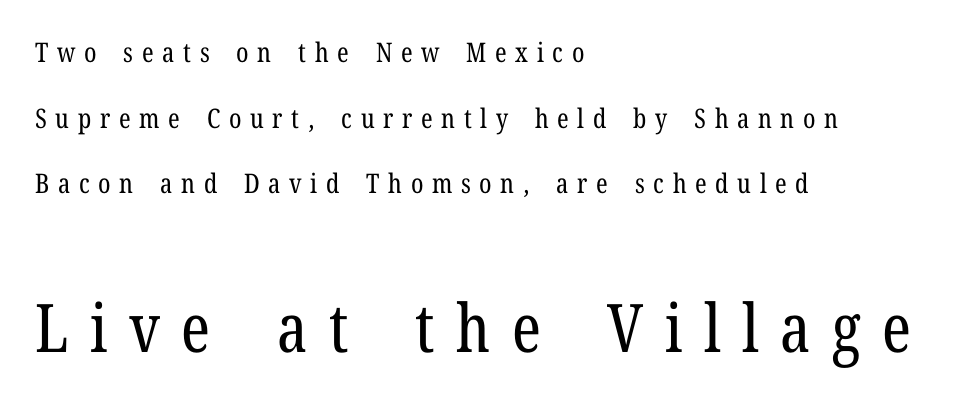
Glance below the letters and you will spot only blank space. Posture: straight, roman, zero tilt. Compared with typical paragraphs, the rows here are farther apart. Each letter keeps its own natural width here, so spacing adapts to shape.
